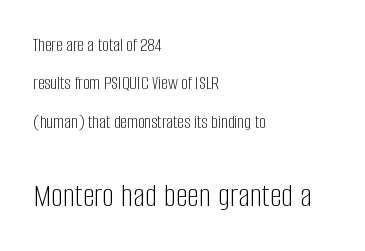
The image shows 34 px light, condensed sans-serif type, upright; set left-aligned, loose line spacing (2.02x), normal letter spacing, not underlined; the second (bottom) block is 1.79x larger; low stroke contrast and a large x-height.
